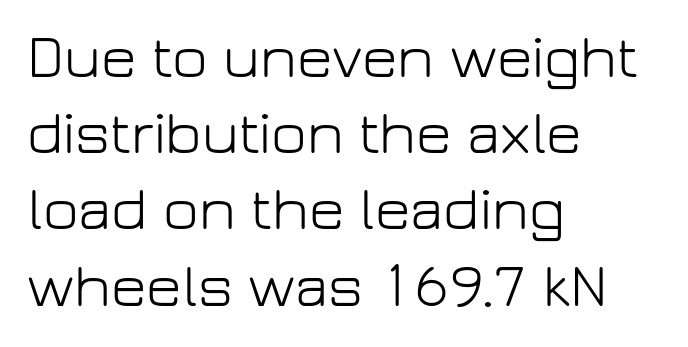
Line beginnings align vertically; line endings do not. Check the space under the baseline: it is left empty. These lines keep a tight, regular rhythm from letter to letter. Classification — sans serif. Regarding leading, the lines here are spaced in the standard way. Note the varied advance widths — an 'i' is clearly narrower than an 'm'.
